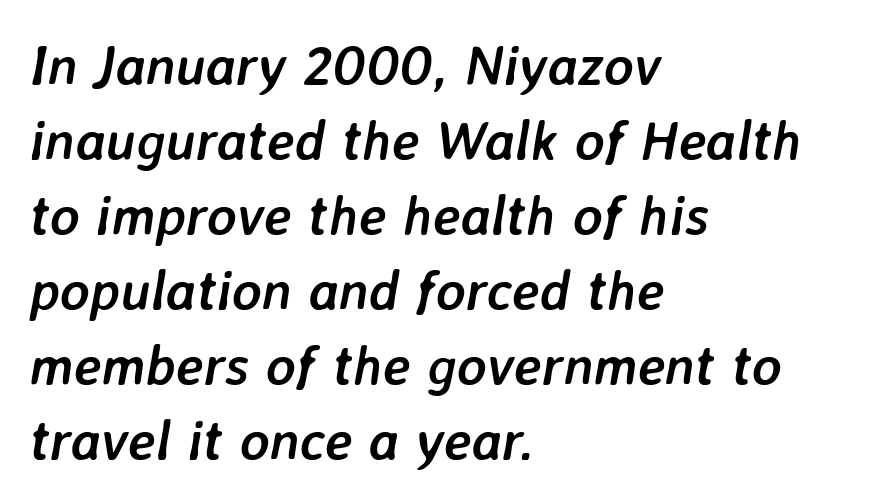
Q: Is the text bold? A: Yes.
Q: Is the text italic (slanted)? A: Yes, it leans right by about 7 degrees.
Q: Is the text underlined? A: No.
Q: How is the paragraph aligned? A: Left-aligned.
Q: Is the spacing between letters normal or unusually wide? A: Normal.
Q: Is the spacing between lines tight, normal or loose? A: Normal.
Q: Width (condensed, normal, or wide)? A: Normal.
Q: Stroke contrast? A: Low.
Q: x-height? A: Medium.
Q: Monospaced? A: No.
